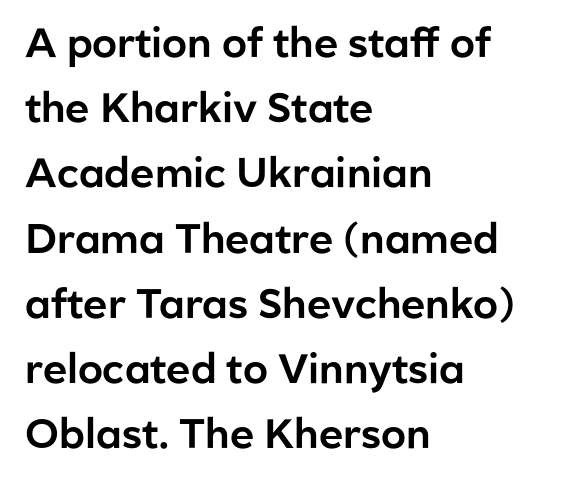
Tall strokes in this sample are plumb rather than angled. Does the leading feel generous? No, just average. Character widths vary here, with narrow letters taking less room than wide ones. Caption: multi-line text, flush left, ragged right. Lines of text with bare space underneath.
